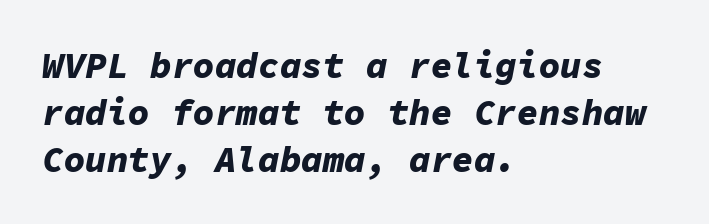
The axis of the letterforms is tilted away from vertical. Students, observe: this is what conventionally led text looks like. Letter spacing: default. The font is running at its bold setting. Looks like terminal output: every glyph gets an equal slot.
